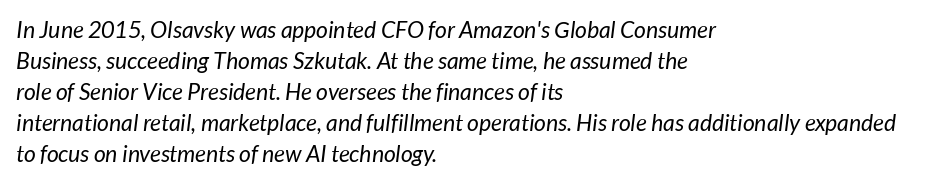
Q: Is the text bold? A: No.
Q: Is the text underlined? A: No.
Q: How is the paragraph aligned? A: Left-aligned.
Q: Is the spacing between letters normal or unusually wide? A: Normal.
Q: Is the spacing between lines tight, normal or loose? A: Normal.
